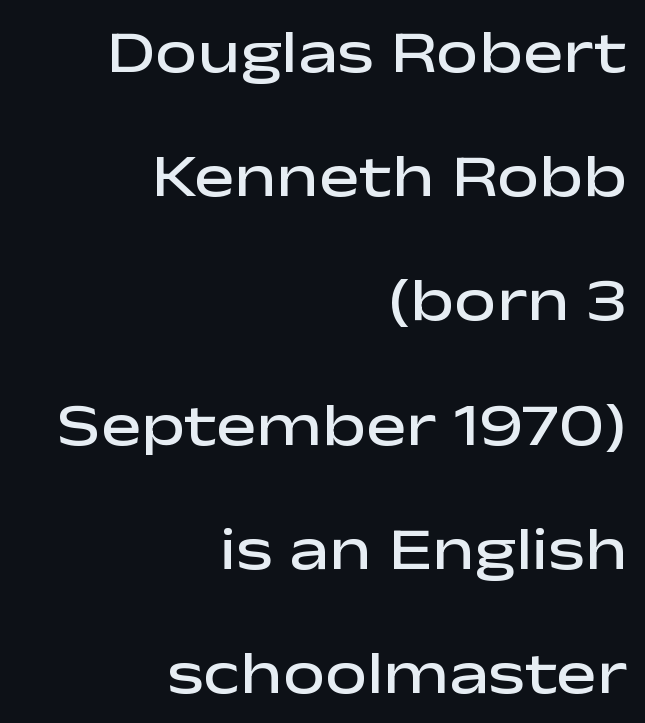
The image shows 60 px semibold, wide sans-serif type, upright; set right-aligned, loose line spacing (2.07x), normal letter spacing, not underlined; low stroke contrast and a medium x-height.
